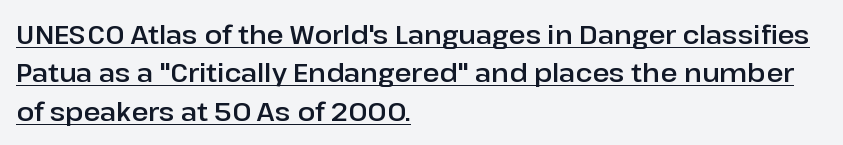
{"italic": "no", "underline": "yes", "align": "left", "line_spacing": "normal", "line_spacing_ratio": 1.48, "letter_spacing": "normal", "letter_spacing_em": 0.0, "glyph_px": 26}
